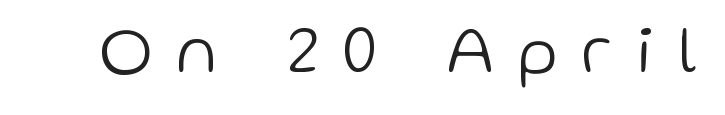
Q: Is the text bold? A: No.
Q: Is the text italic (slanted)? A: No, it is upright.
Q: Is the typeface a serif or a sans-serif typeface? A: Sans-serif.
Q: Is the text underlined? A: No.
Q: Is the spacing between letters normal or unusually wide? A: Unusually wide.
Q: Width (condensed, normal, or wide)? A: Normal.
Q: Stroke contrast? A: Low.
Q: x-height? A: Medium.
Q: Monospaced? A: No.
